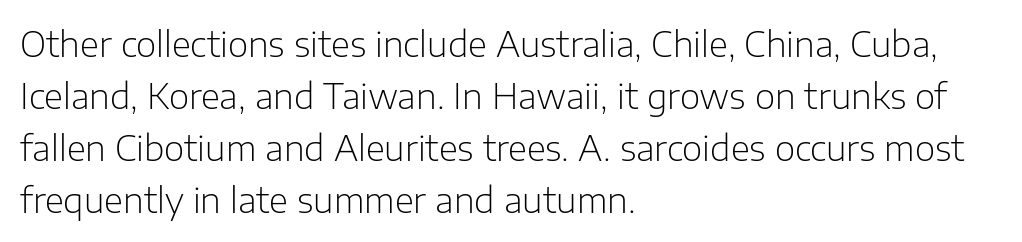
{"serif": "no", "italic": "no", "bold": "no", "weight": "light", "width": "normal", "stroke_contrast": "low", "x_height": "medium", "monospaced": "no", "underline": "no", "align": "left", "line_spacing": "normal", "line_spacing_ratio": 1.49, "letter_spacing": "normal", "letter_spacing_em": 0.0, "glyph_px": 35}
